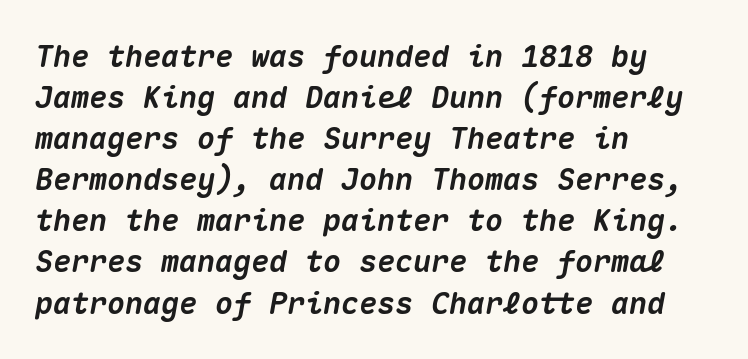
Short note: letters normally spaced. Unmarked baselines from the first word to the last. The font's italic variant was chosen for this text. Fixed-width glyphs throughout — classic coding-font behaviour.
